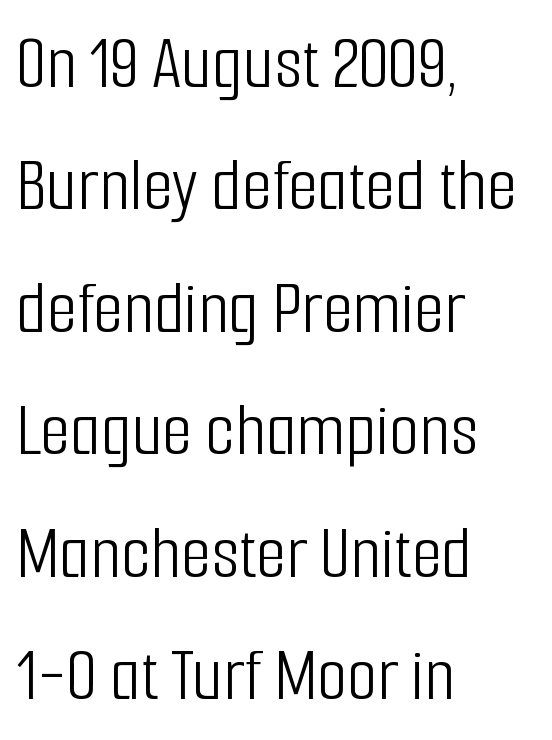
Unlike a traditional serif, this face leaves its strokes unadorned. Is the block centered? No — it sits flush against the left margin. Look at the tracking — it's just the regular setting, nothing added. This rendering features lettering with no underline. The rows are spaced the way most documents space them. Character widths vary here, with narrow letters taking less room than wide ones.
